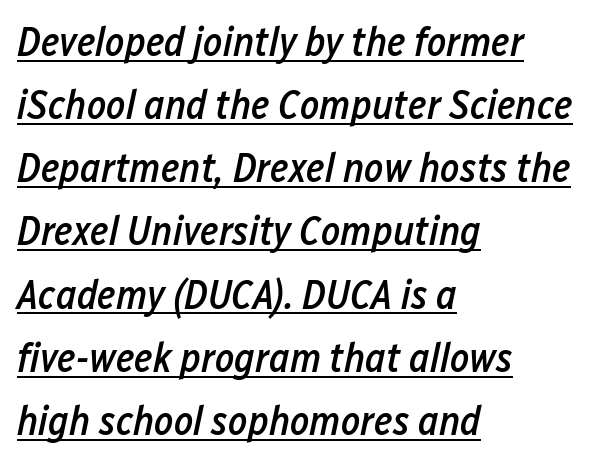
Looks like regular typesetting: each glyph gets only the width it needs. The space between consecutive lines is moderate. Default kerning and tracking; the words read as compact shapes. Caption: lettering with a line underneath. Every row of glyphs begins at an identical x-position on the left.
